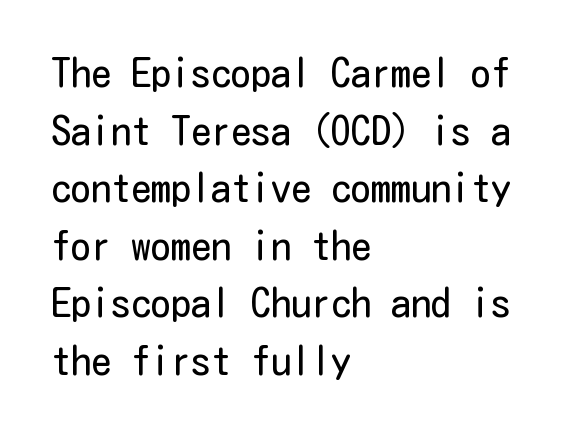
{"serif": "no", "italic": "no", "bold": "no", "weight": "regular", "width": "condensed", "stroke_contrast": "low", "x_height": "medium", "underline": "no", "align": "left", "line_spacing": "normal", "line_spacing_ratio": 1.44, "letter_spacing": "normal", "letter_spacing_em": 0.0, "glyph_px": 40}
